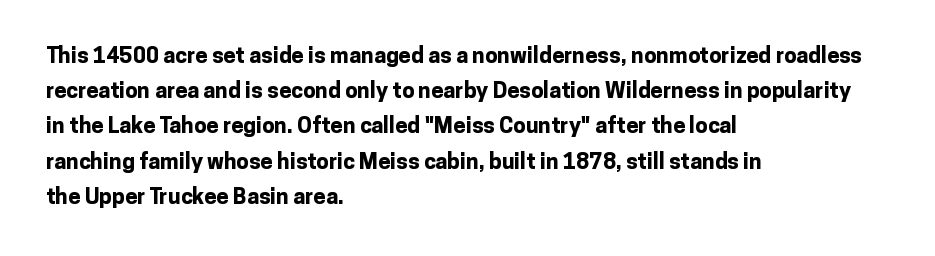
Every row of glyphs begins at an identical x-position on the left. Each word holds together tightly as a unit, with standard inter-letter gaps. What's the leading like? Ordinary, nothing unusual. Nope, not italic — everything's standing straight. The space directly below the letters is spotless.
